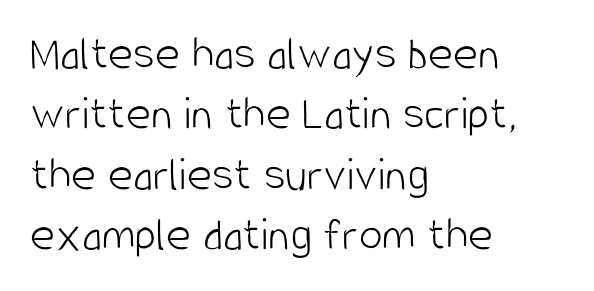
{"serif": "no", "italic": "no", "bold": "no", "weight": "light", "width": "condensed", "stroke_contrast": "low", "x_height": "large", "monospaced": "no", "underline": "no", "align": "left", "line_spacing": "normal", "line_spacing_ratio": 1.26, "letter_spacing": "normal", "letter_spacing_em": 0.0, "glyph_px": 48}
